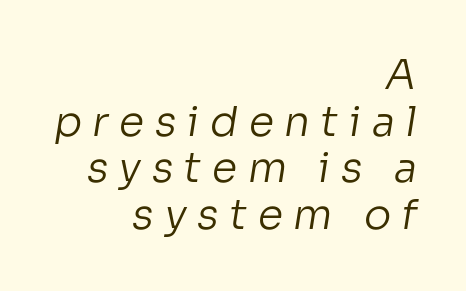
Q: Is the text bold? A: No.
Q: Is the typeface a serif or a sans-serif typeface? A: Sans-serif.
Q: Is the text underlined? A: No.
Q: How is the paragraph aligned? A: Right-aligned.
Q: Is the spacing between letters normal or unusually wide? A: Unusually wide.
Q: Is the spacing between lines tight, normal or loose? A: Tight.
Q: Width (condensed, normal, or wide)? A: Normal.
Q: Stroke contrast? A: Low.
Q: x-height? A: Medium.
Q: Monospaced? A: No.
